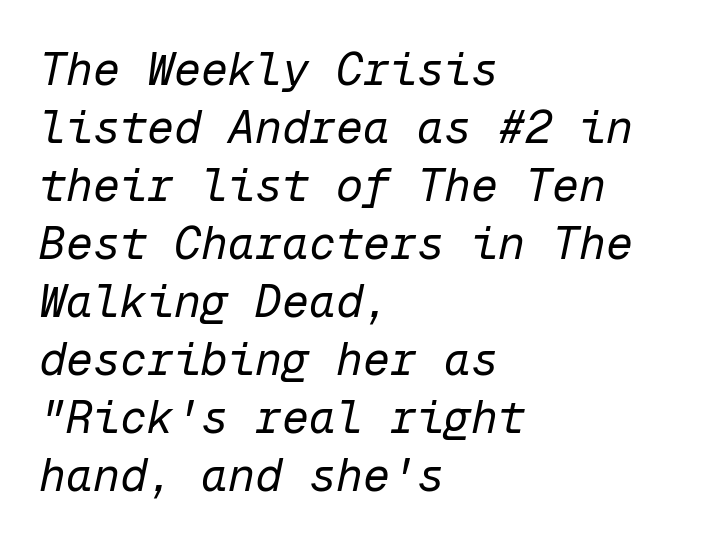
The image shows 45 px regular-weight type, italic (leaning right), monospaced; set left-aligned, normal line spacing (1.29x), normal letter spacing, not underlined; low stroke contrast and a medium x-height.
